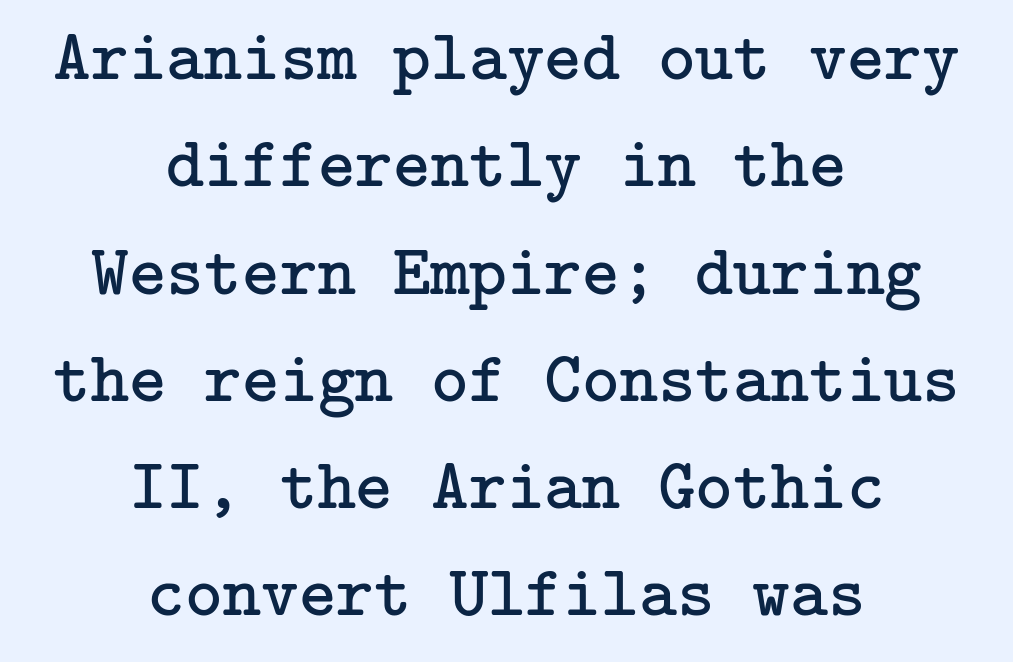
{"serif": "yes", "italic": "no", "bold": "no", "weight": "regular", "width": "normal", "stroke_contrast": "low", "x_height": "medium", "underline": "no", "align": "center", "line_spacing": "normal", "line_spacing_ratio": 1.49, "letter_spacing": "normal", "letter_spacing_em": 0.0, "glyph_px": 72}
